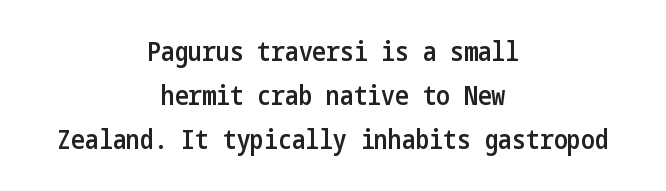
{"italic": "no", "bold": "semi", "underline": "no", "align": "center", "line_spacing": "normal", "line_spacing_ratio": 1.7, "letter_spacing": "normal", "letter_spacing_em": 0.0, "glyph_px": 26}
